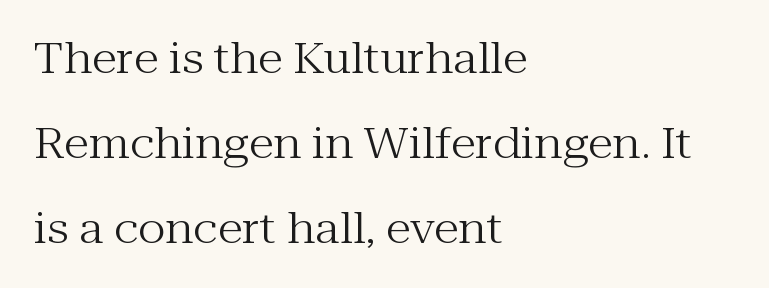
The image shows 42 px regular-weight serif type, upright; set left-aligned, loose line spacing (2.02x), normal letter spacing, not underlined; medium stroke contrast and a medium x-height.
